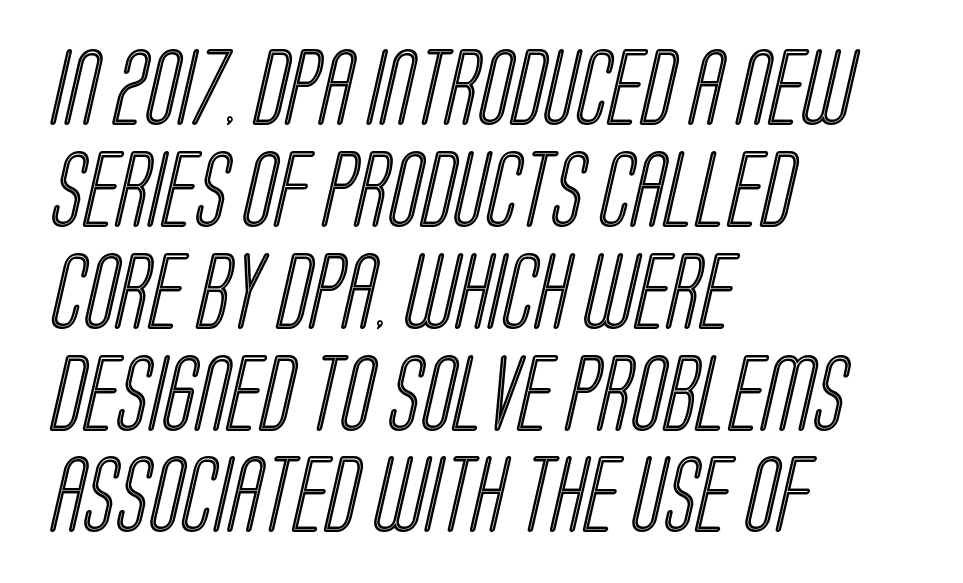
{"width": "condensed", "x_height": "large", "monospaced": "no", "underline": "no", "align": "left", "line_spacing": "normal", "line_spacing_ratio": 1.34, "letter_spacing": "normal", "letter_spacing_em": 0.0, "glyph_px": 76}
